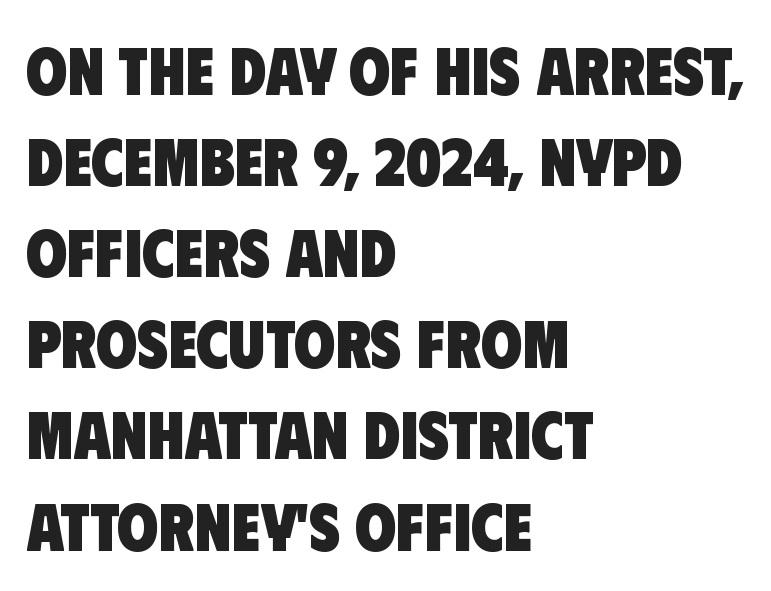
The image shows 67 px heavy, condensed sans-serif type; set left-aligned, normal line spacing (1.36x), normal letter spacing, not underlined; low stroke contrast and a large x-height.
